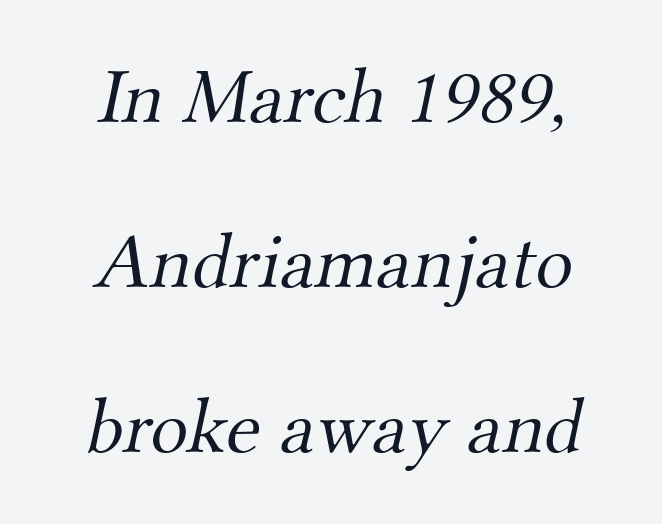
Q: Is the text bold? A: No.
Q: Is the typeface a serif or a sans-serif typeface? A: Serif.
Q: Is the text underlined? A: No.
Q: Is the spacing between letters normal or unusually wide? A: Normal.
Q: Is the spacing between lines tight, normal or loose? A: Loose.
Q: Width (condensed, normal, or wide)? A: Normal.
Q: Stroke contrast? A: Medium.
Q: x-height? A: Small.
Q: Monospaced? A: No.
